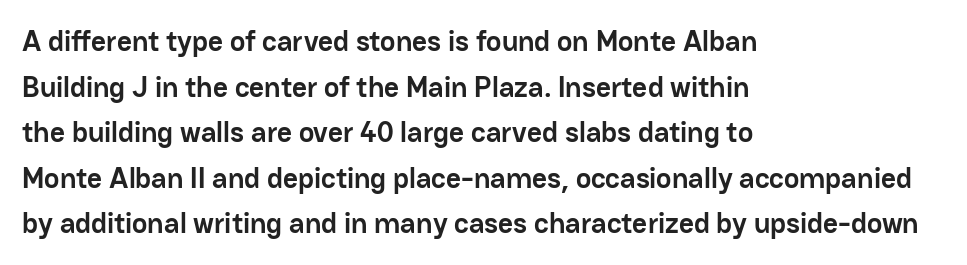
{"serif": "no", "italic": "no", "bold": "yes", "weight": "semibold", "width": "normal", "stroke_contrast": "low", "x_height": "medium", "monospaced": "no", "underline": "no", "align": "left", "line_spacing": "normal", "line_spacing_ratio": 1.57, "letter_spacing": "normal", "letter_spacing_em": 0.0, "glyph_px": 29}
